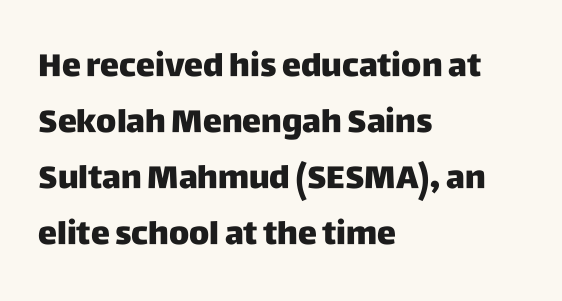
Q: Is the text bold? A: Yes.
Q: Is the text italic (slanted)? A: No, it is upright.
Q: Is the typeface a serif or a sans-serif typeface? A: Sans-serif.
Q: Is the text underlined? A: No.
Q: How is the paragraph aligned? A: Left-aligned.
Q: Is the spacing between letters normal or unusually wide? A: Normal.
Q: Width (condensed, normal, or wide)? A: Normal.
Q: Stroke contrast? A: Low.
Q: x-height? A: Large.
Q: Monospaced? A: No.
